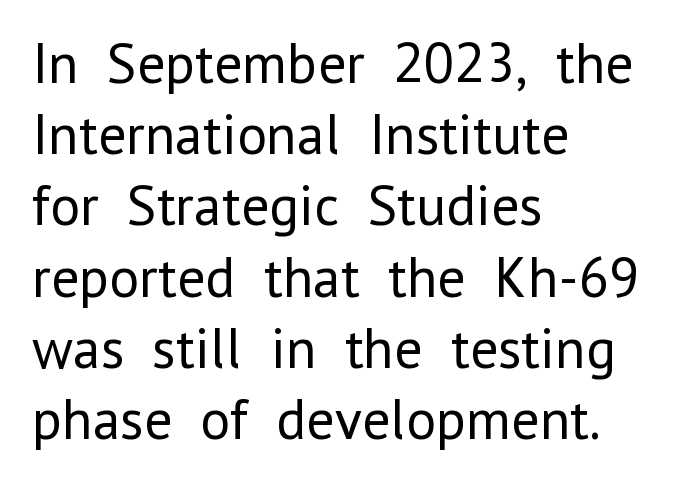
Q: Is the text bold? A: No.
Q: Is the text italic (slanted)? A: No, it is upright.
Q: Is the typeface a serif or a sans-serif typeface? A: Sans-serif.
Q: Is the text underlined? A: No.
Q: How is the paragraph aligned? A: Left-aligned.
Q: Is the spacing between letters normal or unusually wide? A: Normal.
Q: Is the spacing between lines tight, normal or loose? A: Normal.
Q: Width (condensed, normal, or wide)? A: Normal.
Q: Stroke contrast? A: Low.
Q: x-height? A: Medium.
Q: Monospaced? A: No.
